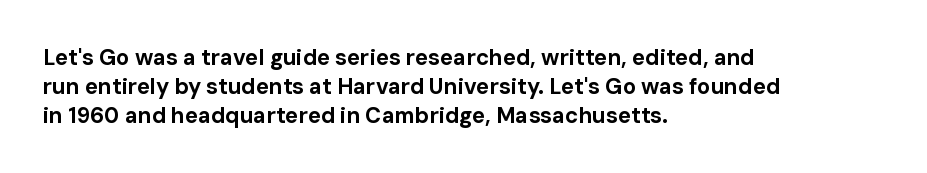
Q: Is the text bold? A: Yes.
Q: Is the text italic (slanted)? A: No, it is upright.
Q: Is the text underlined? A: No.
Q: How is the paragraph aligned? A: Left-aligned.
Q: Is the spacing between letters normal or unusually wide? A: Normal.
Q: Is the spacing between lines tight, normal or loose? A: Normal.
